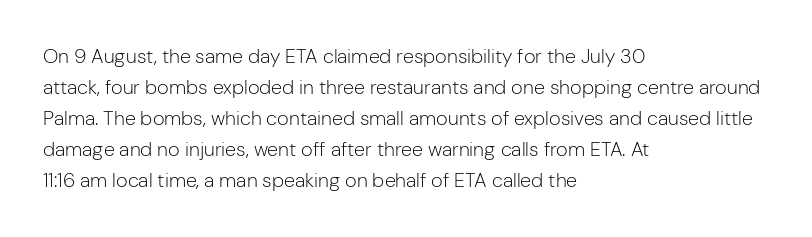
Q: Is the text bold? A: No.
Q: Is the text italic (slanted)? A: No, it is upright.
Q: Is the text underlined? A: No.
Q: How is the paragraph aligned? A: Left-aligned.
Q: Is the spacing between letters normal or unusually wide? A: Normal.
Q: Is the spacing between lines tight, normal or loose? A: Normal.
